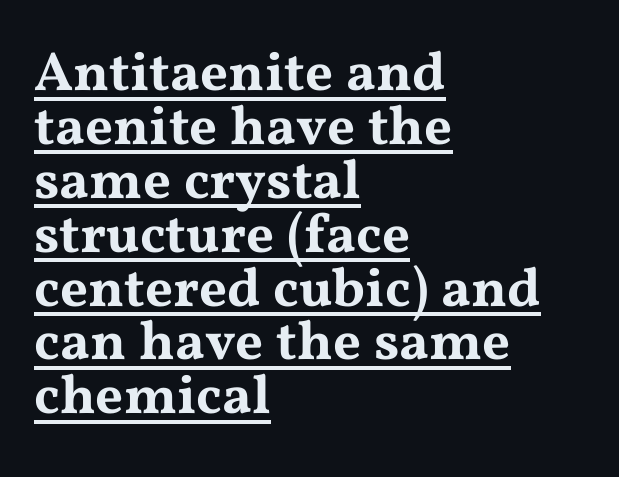
The image shows 55 px wide serif type, upright; set left-aligned, tight line spacing (0.98x), normal letter spacing, underlined; medium stroke contrast and a medium x-height.
